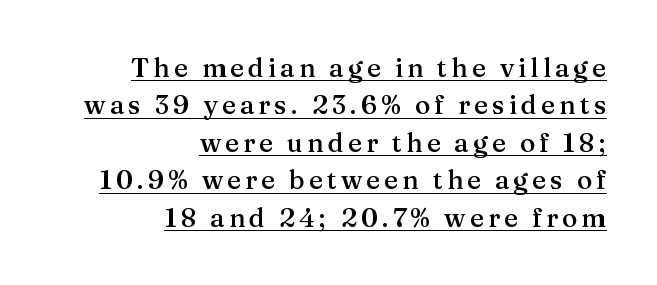
{"italic": "no", "bold": "semi", "underline": "yes", "align": "right", "line_spacing": "normal", "line_spacing_ratio": 1.44, "glyph_px": 26}
